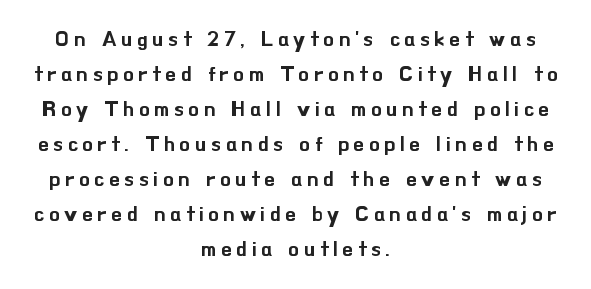
{"italic": "no", "underline": "no", "align": "center", "line_spacing": "normal", "line_spacing_ratio": 1.67, "letter_spacing": "wide", "letter_spacing_em": 0.22, "glyph_px": 21}
